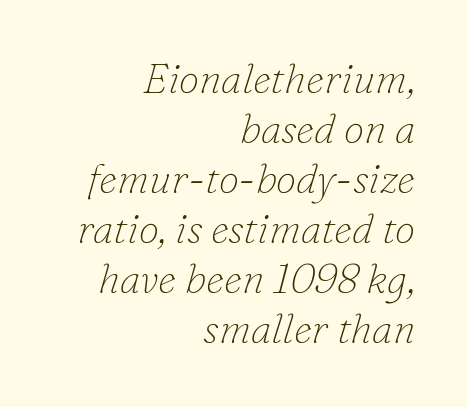
Q: Is the text bold? A: No.
Q: Is the text italic (slanted)? A: Yes, it leans right by about 16 degrees.
Q: Is the typeface a serif or a sans-serif typeface? A: Serif.
Q: Is the text underlined? A: No.
Q: How is the paragraph aligned? A: Right-aligned.
Q: Is the spacing between letters normal or unusually wide? A: Normal.
Q: Width (condensed, normal, or wide)? A: Normal.
Q: Stroke contrast? A: Low.
Q: x-height? A: Small.
Q: Monospaced? A: No.
